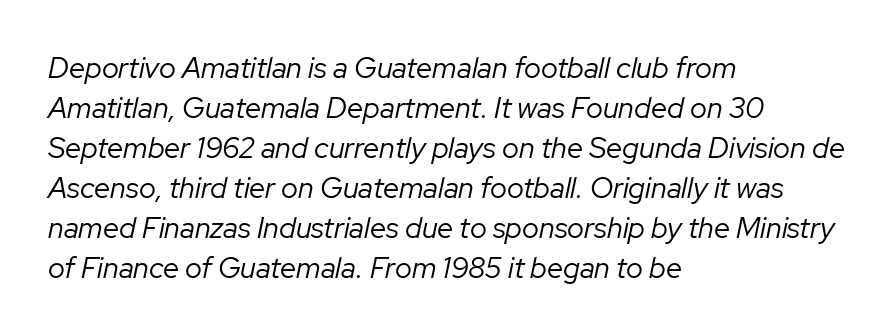
{"italic": "yes", "lean": "right", "slant_degrees": 12, "bold": "no", "weight": "regular", "width": "normal", "stroke_contrast": "low", "x_height": "medium", "monospaced": "no", "underline": "no", "align": "left", "line_spacing": "normal", "line_spacing_ratio": 1.38, "letter_spacing": "normal", "letter_spacing_em": 0.0, "glyph_px": 29}
